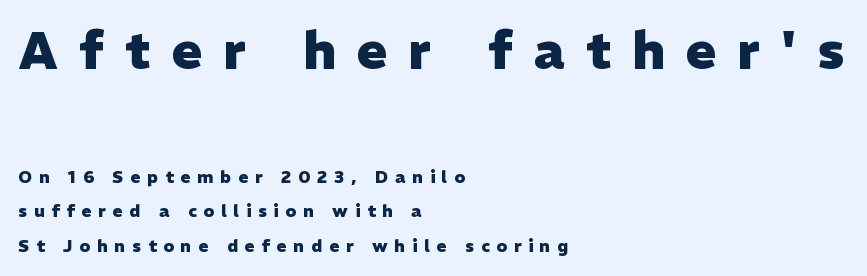
The baseline area is clear. Which of the two is more prominent by size? The first, at the top. Horizontal alignment here is leftward, the default for most running prose. How are the letters spaced? Widely, with obvious added tracking.
